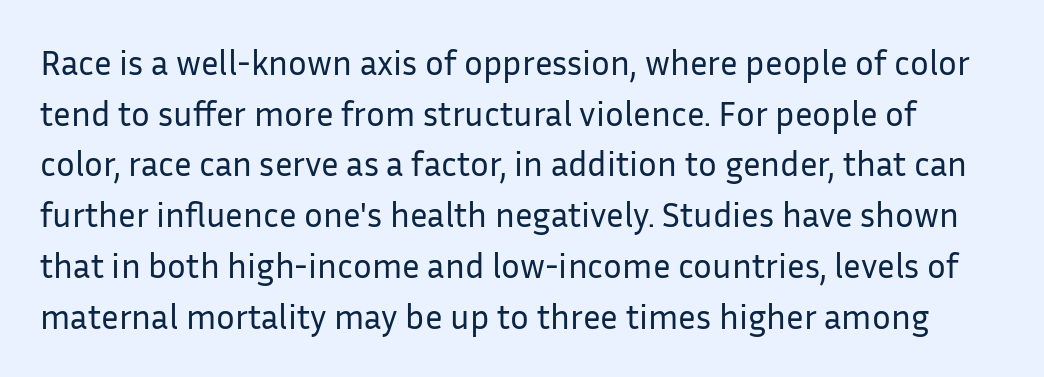
These lines are composed in type without serifs. Decoration check: the copy has no underline. Compared with typical body copy, the letter spacing here is the same. The lines sit at an ordinary, default distance from one another. Varying glyph widths throughout — classic text-font behaviour. The passage shown is not bold in any degree.
